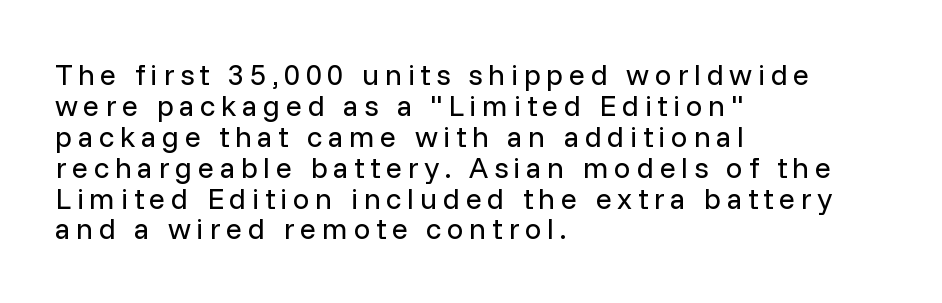
{"serif": "no", "italic": "no", "bold": "no", "weight": "regular", "width": "normal", "stroke_contrast": "low", "x_height": "medium", "monospaced": "no", "underline": "no", "align": "left", "line_spacing": "tight", "line_spacing_ratio": 1.03, "glyph_px": 30}
